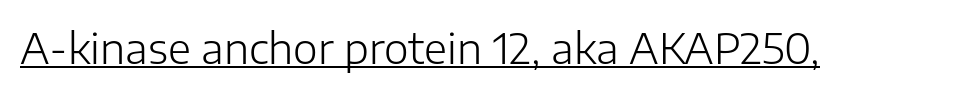
The image shows 42 px light sans-serif type, upright; set normal letter spacing, underlined; low stroke contrast and a medium x-height.
